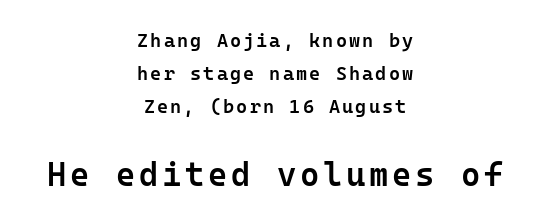
{"serif": "no", "italic": "no", "bold": "semi", "weight": "semibold", "width": "normal", "stroke_contrast": "low", "x_height": "medium", "monospaced": "yes", "underline": "no", "align": "center", "line_spacing_ratio": 1.74, "larger_block": "second", "size_ratio": 1.74, "glyph_px": 33}
